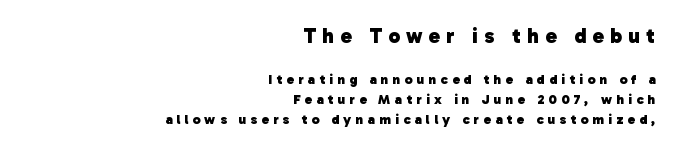
Q: Is the text bold? A: Yes.
Q: Is the text underlined? A: No.
Q: How is the paragraph aligned? A: Right-aligned.
Q: Is the spacing between letters normal or unusually wide? A: Unusually wide.
Q: Is the spacing between lines tight, normal or loose? A: Normal.
Q: Which block of text is set in a larger size, the first (top) or the second (bottom)? A: The first (top) one.
